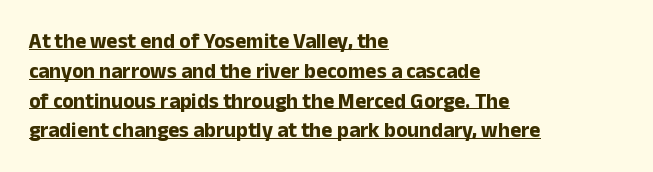
The image shows 21 px bold type, upright; set left-aligned, normal line spacing (1.42x), normal letter spacing, underlined.
